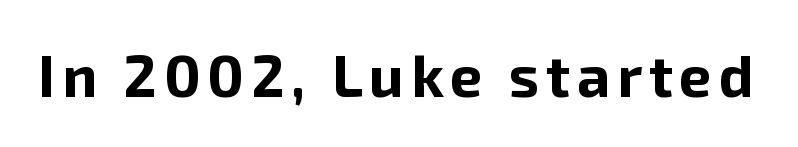
Q: Is the text bold? A: Yes.
Q: Is the text italic (slanted)? A: No, it is upright.
Q: Is the typeface a serif or a sans-serif typeface? A: Sans-serif.
Q: Is the text underlined? A: No.
Q: Width (condensed, normal, or wide)? A: Normal.
Q: Stroke contrast? A: Low.
Q: x-height? A: Medium.
Q: Monospaced? A: No.
